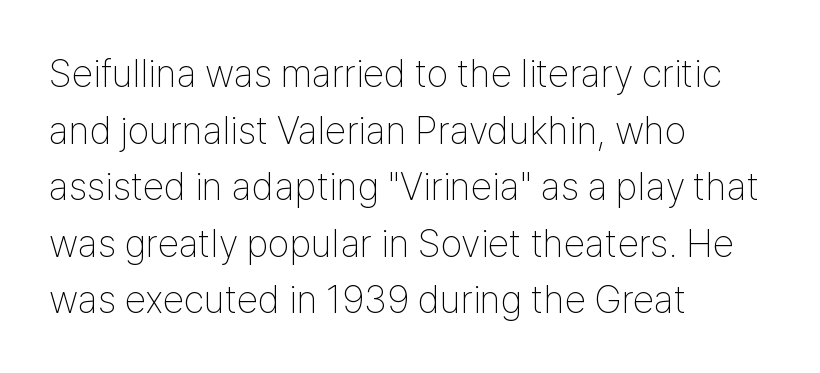
Q: Is the text bold? A: No.
Q: Is the text italic (slanted)? A: No, it is upright.
Q: Is the typeface a serif or a sans-serif typeface? A: Sans-serif.
Q: Is the text underlined? A: No.
Q: How is the paragraph aligned? A: Left-aligned.
Q: Is the spacing between letters normal or unusually wide? A: Normal.
Q: Is the spacing between lines tight, normal or loose? A: Normal.
Q: Width (condensed, normal, or wide)? A: Condensed.
Q: Stroke contrast? A: Low.
Q: x-height? A: Medium.
Q: Monospaced? A: No.
